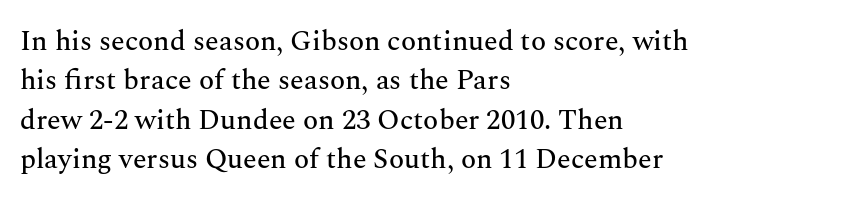
{"serif": "yes", "italic": "no", "width": "normal", "stroke_contrast": "medium", "x_height": "medium", "monospaced": "no", "underline": "no", "align": "left", "line_spacing": "normal", "line_spacing_ratio": 1.41, "letter_spacing": "normal", "letter_spacing_em": 0.0, "glyph_px": 28}
